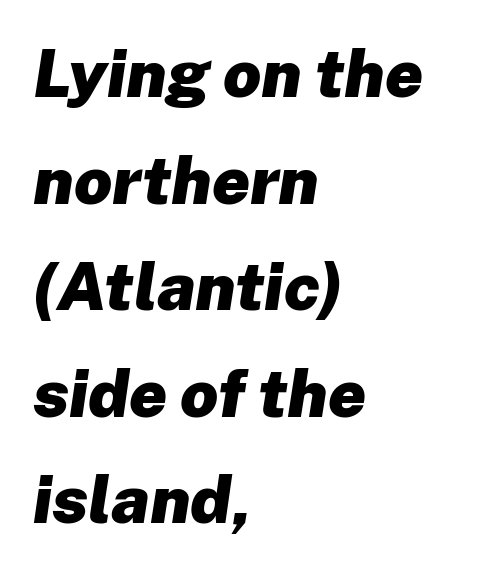
A dark, heavy texture on the line: the type is bold. A clean baseline with only descenders dipping below it. Is the letter spacing exaggerated? No — it looks like the ordinary default. Each letter keeps its own natural width here, so spacing adapts to shape. The rendering applies a slant to the glyphs.
